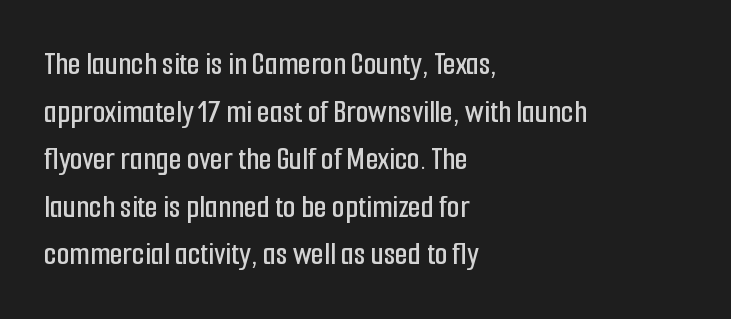
{"serif": "no", "italic": "no", "width": "condensed", "stroke_contrast": "low", "x_height": "medium", "monospaced": "no", "underline": "no", "align": "left", "line_spacing": "normal", "line_spacing_ratio": 1.44, "letter_spacing": "normal", "letter_spacing_em": 0.0, "glyph_px": 33}
